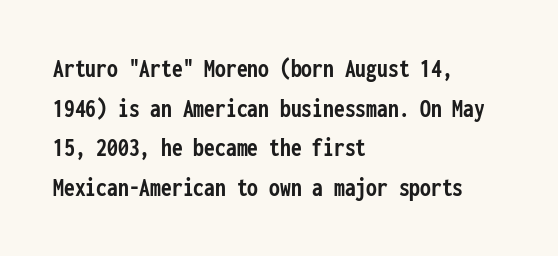
{"italic": "no", "bold": "yes", "underline": "no", "align": "left", "line_spacing": "normal", "line_spacing_ratio": 1.47, "letter_spacing": "normal", "letter_spacing_em": 0.0, "glyph_px": 27}
